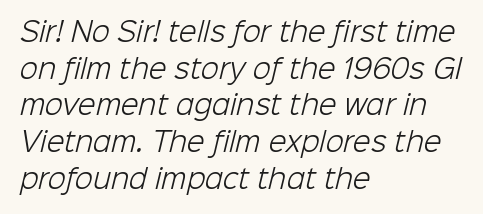
The image shows 26 px text type; set left-aligned, normal line spacing (1.41x), normal letter spacing, not underlined.
